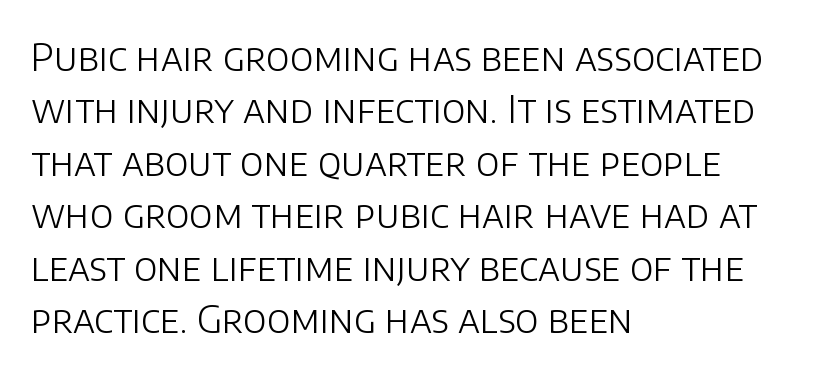
Q: Is the text bold? A: No.
Q: Is the text italic (slanted)? A: No, it is upright.
Q: Is the typeface a serif or a sans-serif typeface? A: Sans-serif.
Q: Is the text underlined? A: No.
Q: How is the paragraph aligned? A: Left-aligned.
Q: Is the spacing between letters normal or unusually wide? A: Normal.
Q: Is the spacing between lines tight, normal or loose? A: Normal.
Q: Width (condensed, normal, or wide)? A: Normal.
Q: Stroke contrast? A: Low.
Q: x-height? A: Large.
Q: Monospaced? A: No.
